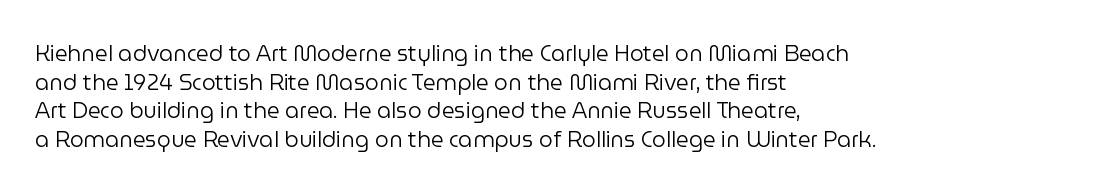
{"italic": "no", "bold": "no", "underline": "no", "align": "left", "line_spacing": "normal", "line_spacing_ratio": 1.3, "letter_spacing": "normal", "letter_spacing_em": 0.0, "glyph_px": 22}
